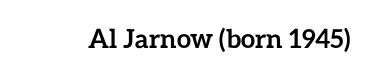
Only glyphs here, with clear space below each row. Rendered with straight, roman letterforms. The glyphs have the mass of a bold cut. Observe the ordinary spacing: letters are neighbours, not strangers.
